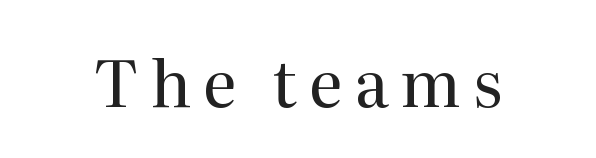
Q: Is the text bold? A: No.
Q: Is the text italic (slanted)? A: No, it is upright.
Q: Is the typeface a serif or a sans-serif typeface? A: Serif.
Q: Is the text underlined? A: No.
Q: Width (condensed, normal, or wide)? A: Normal.
Q: Stroke contrast? A: Medium.
Q: x-height? A: Medium.
Q: Monospaced? A: No.
